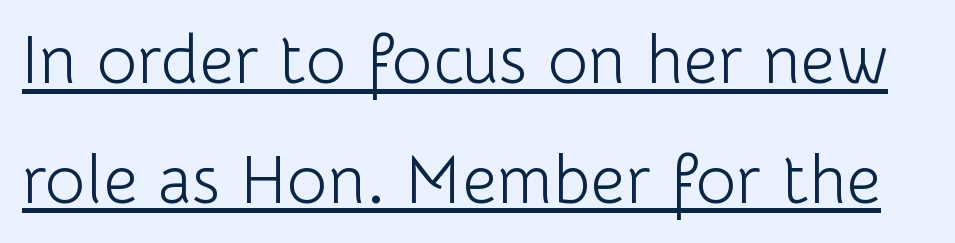
These lines are rendered in a variable-pitch font. Designer's note — italics off, roman on. The letterforms sit shoulder to shoulder at normal distance. Notice how a bar underscores the lettering throughout. The strokes carry an ordinary text weight at most. The designer went with a sans here, leaving each stem footless.
